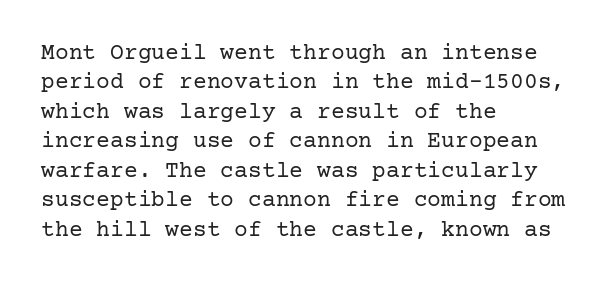
{"italic": "no", "bold": "no", "underline": "no", "align": "left", "line_spacing": "normal", "line_spacing_ratio": 1.28, "letter_spacing": "normal", "letter_spacing_em": 0.0, "glyph_px": 23}
